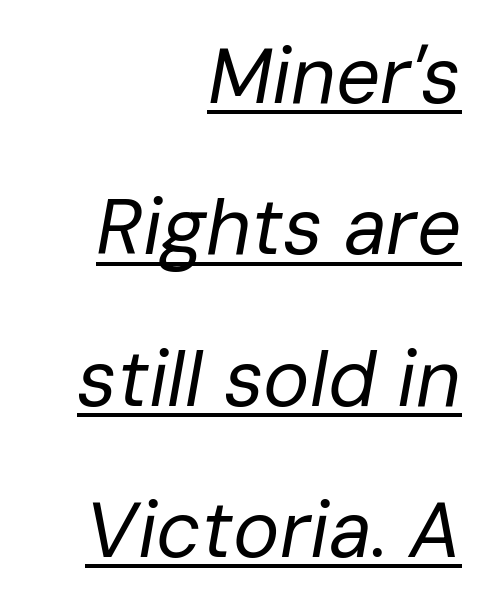
{"italic": "yes", "lean": "right", "slant_degrees": 10, "bold": "no", "weight": "regular", "width": "normal", "stroke_contrast": "low", "x_height": "medium", "monospaced": "no", "underline": "yes", "align": "right", "line_spacing": "loose", "line_spacing_ratio": 1.94, "letter_spacing": "normal", "letter_spacing_em": 0.0, "glyph_px": 78}
